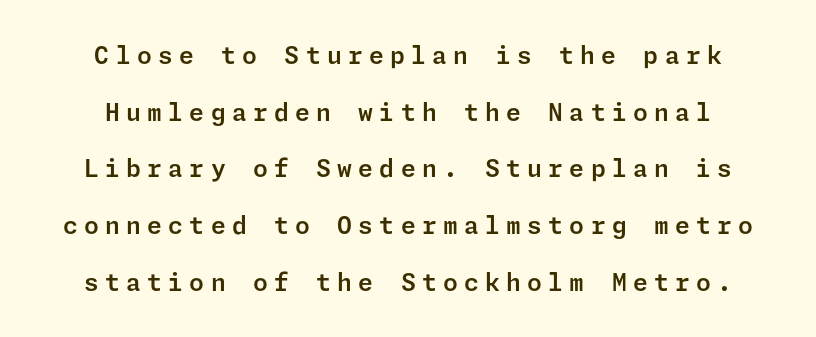
{"italic": "no", "underline": "no", "line_spacing": "loose", "line_spacing_ratio": 2.36, "letter_spacing": "wide", "letter_spacing_em": 0.26, "glyph_px": 24}
